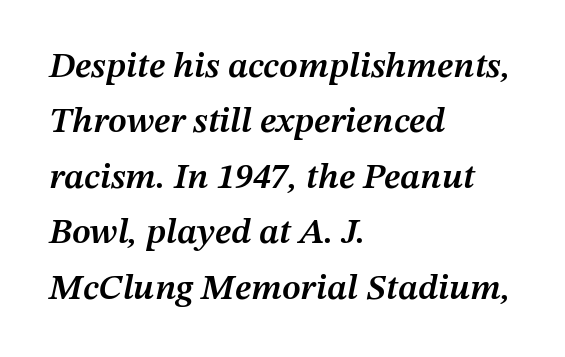
The image shows 36 px semibold type, italic (leaning right); set left-aligned, normal line spacing (1.54x), normal letter spacing, not underlined; medium stroke contrast and a medium x-height.
